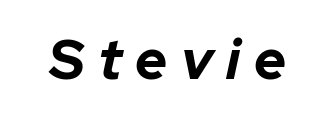
{"italic": "yes", "lean": "right", "slant_degrees": 12, "bold": "yes", "weight": "bold", "width": "normal", "stroke_contrast": "low", "x_height": "medium", "monospaced": "no", "underline": "no", "letter_spacing": "wide", "letter_spacing_em": 0.24, "glyph_px": 56}
